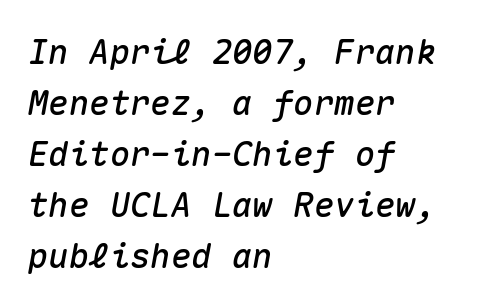
Line starts are locked; line ends wander. Decoration check: the copy has no underline. How would I describe the line gaps? Plain and ordinary. Slant detected: the letters are inclined. The type is set solid horizontally, with unmodified tracking.
